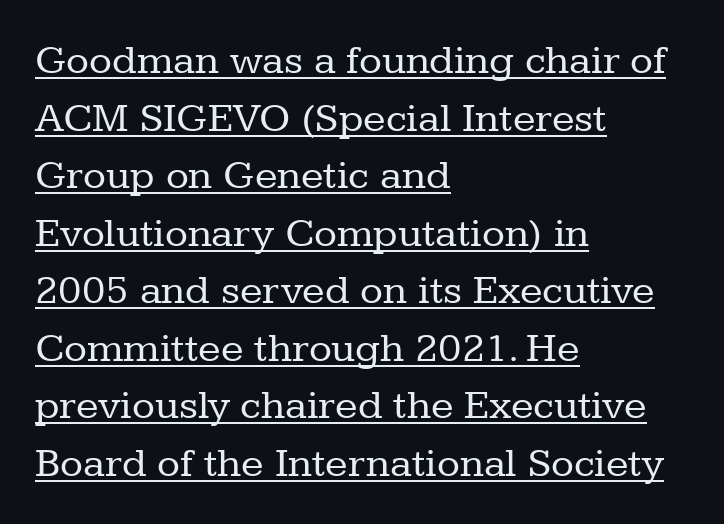
Note the varied advance widths — an 'i' is clearly narrower than an 'm'. Does a line run under the words? Yes, clearly. Typeset ragged right — the left edge is the straight one. You can tell it's not italic because the verticals are truly vertical. The font is comparable to plain body text, perhaps lighter. The face used here is seriffed, in the tradition of book romans.
